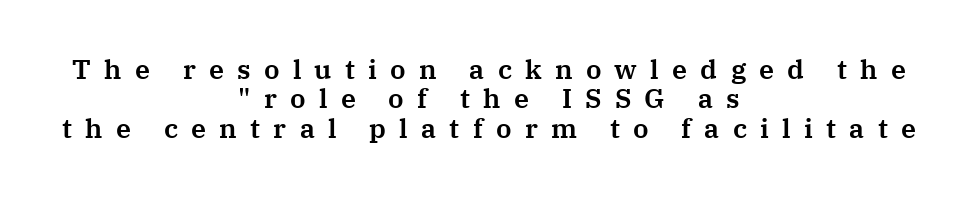
The image shows 27 px text type, upright; set centered, tight line spacing (1.09x), unusually wide letter spacing (+0.49 em), not underlined.
